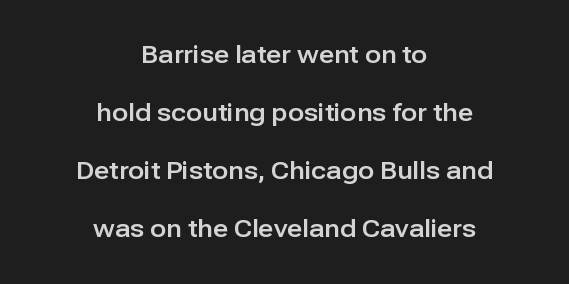
Loosely led — the rows are spread out. The font's upright variant was chosen for this text. A clean baseline with only descenders dipping below it. If you folded the block vertically in half, each line would mirror itself in length. A typesetter would call this zero additional tracking.
